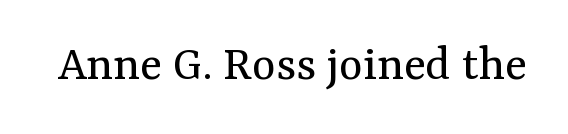
Q: Is the text bold? A: No.
Q: Is the text italic (slanted)? A: No, it is upright.
Q: Is the typeface a serif or a sans-serif typeface? A: Serif.
Q: Is the text underlined? A: No.
Q: Is the spacing between letters normal or unusually wide? A: Normal.
Q: Width (condensed, normal, or wide)? A: Normal.
Q: Stroke contrast? A: Medium.
Q: x-height? A: Medium.
Q: Monospaced? A: No.
